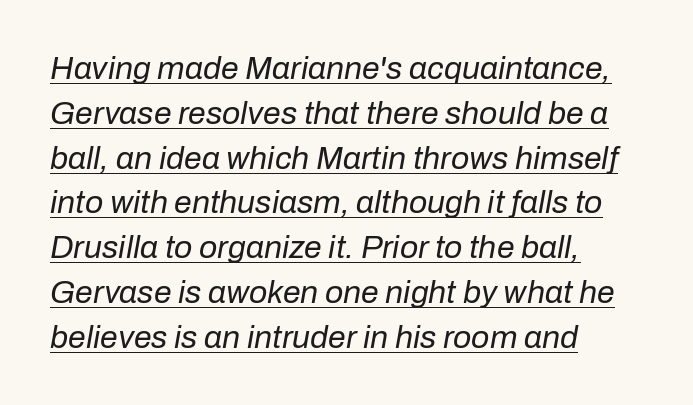
Q: Is the text bold? A: No.
Q: Is the text italic (slanted)? A: Yes, it leans right by about 10 degrees.
Q: Is the text underlined? A: Yes.
Q: How is the paragraph aligned? A: Left-aligned.
Q: Is the spacing between letters normal or unusually wide? A: Normal.
Q: Is the spacing between lines tight, normal or loose? A: Normal.
Q: Width (condensed, normal, or wide)? A: Normal.
Q: Stroke contrast? A: Low.
Q: x-height? A: Medium.
Q: Monospaced? A: No.
